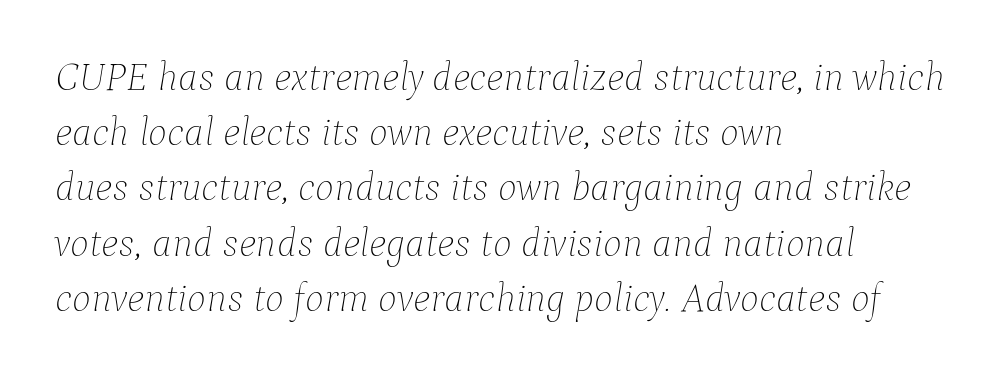
{"italic": "yes", "lean": "right", "slant_degrees": 9, "bold": "no", "weight": "thin", "width": "normal", "stroke_contrast": "low", "x_height": "medium", "monospaced": "no", "underline": "no", "align": "left", "line_spacing": "normal", "line_spacing_ratio": 1.38, "letter_spacing": "normal", "letter_spacing_em": 0.0, "glyph_px": 40}
